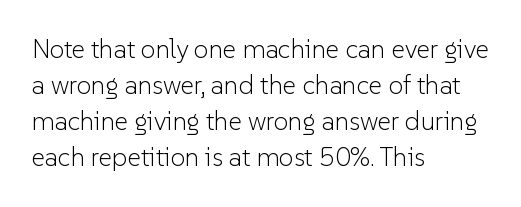
Q: Is the text bold? A: No.
Q: Is the text italic (slanted)? A: No, it is upright.
Q: Is the text underlined? A: No.
Q: How is the paragraph aligned? A: Left-aligned.
Q: Is the spacing between letters normal or unusually wide? A: Normal.
Q: Is the spacing between lines tight, normal or loose? A: Normal.
